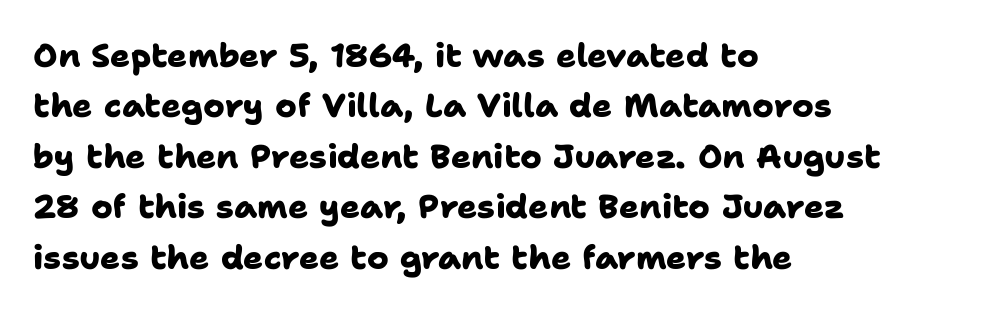
The image shows 33 px heavy sans-serif type; set left-aligned, normal line spacing (1.53x), normal letter spacing, not underlined; low stroke contrast and a medium x-height.
